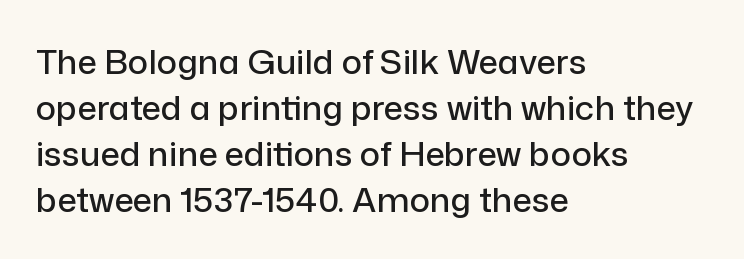
{"serif": "no", "italic": "no", "width": "normal", "stroke_contrast": "low", "x_height": "medium", "monospaced": "no", "underline": "no", "align": "left", "line_spacing": "normal", "line_spacing_ratio": 1.35, "letter_spacing": "normal", "letter_spacing_em": 0.0, "glyph_px": 34}
